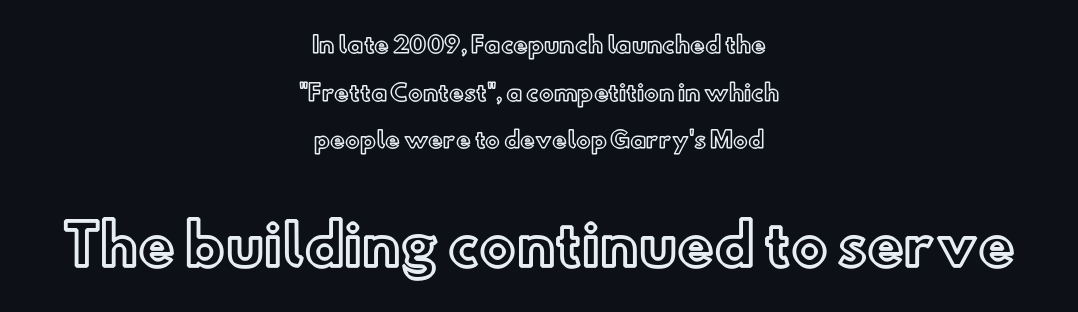
Do the letters lean? They stand straight. This layout puts the modest block above and the oversized block below. The setting favours the middle, as headings and verse often do. The block of text is sparse from top to bottom, with ample space between rows.
